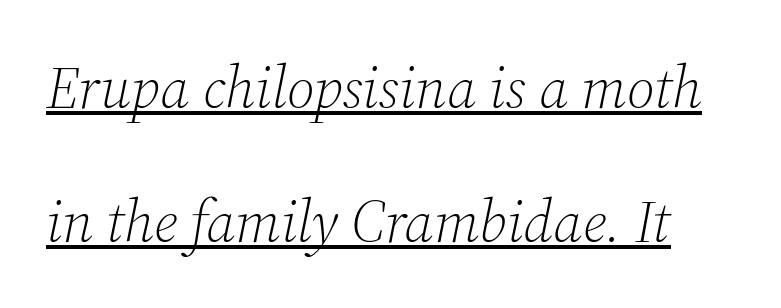
What's the leading like? Stretched, with rows far apart. Compared with typical body copy, the letter spacing here is the same. Italic? Definitely — the glyphs are oblique. The specimen includes a rule beneath the text block's lines. Think of a printed novel: that variable character pitch is what you see here. Type style note: has serifs.
